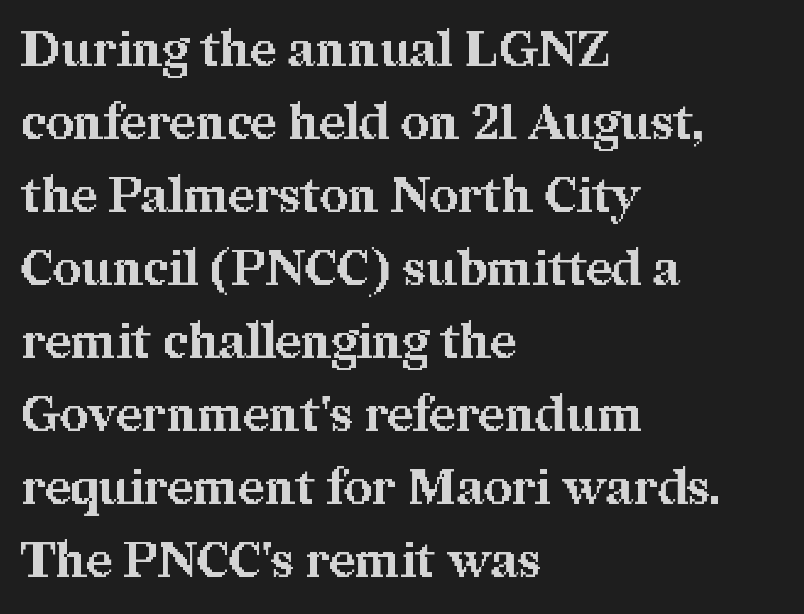
{"serif": "yes", "italic": "no", "bold": "yes", "weight": "bold", "width": "normal", "stroke_contrast": "medium", "x_height": "medium", "monospaced": "no", "underline": "no", "align": "left", "line_spacing": "normal", "line_spacing_ratio": 1.49, "letter_spacing": "normal", "letter_spacing_em": 0.0, "glyph_px": 49}
